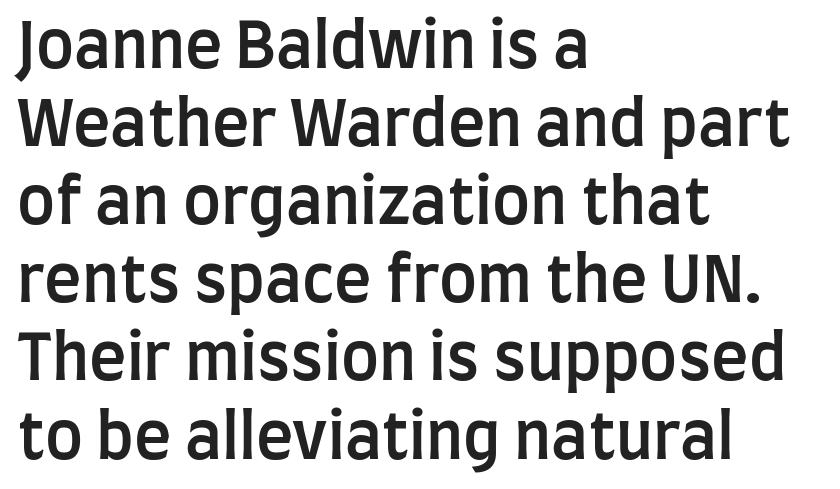
The image shows 63 px semibold, condensed sans-serif type, upright; set left-aligned, line spacing 1.24x, normal letter spacing, not underlined; low stroke contrast and a large x-height.
